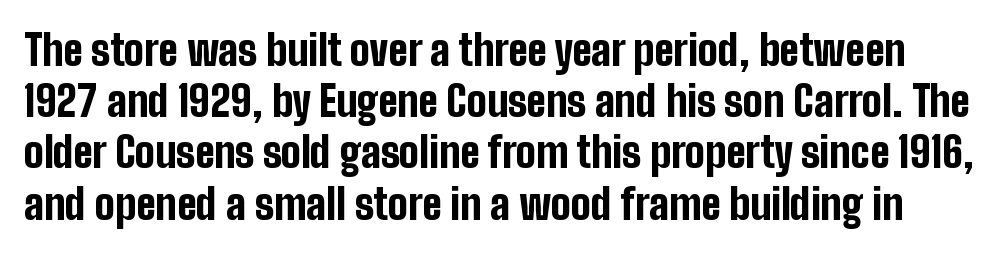
Default kerning and tracking; the words read as compact shapes. This sample has the flowing, uneven cadence of proportional lettering. On the weight axis this lands at bold, roughly 700. Descender tails drop into unmarked territory. The typography opts for an upright posture over an oblique one. A typesetter would label this face a sans.
